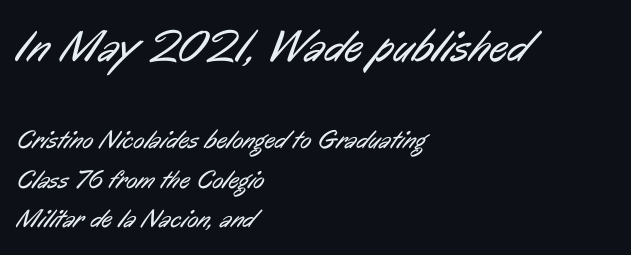
{"serif": "no", "bold": "no", "weight": "regular", "width": "condensed", "stroke_contrast": "low", "x_height": "medium", "monospaced": "no", "underline": "no", "align": "left", "line_spacing": "normal", "line_spacing_ratio": 1.53, "letter_spacing": "normal", "letter_spacing_em": 0.0, "larger_block": "first", "size_ratio": 1.73, "glyph_px": 45}
